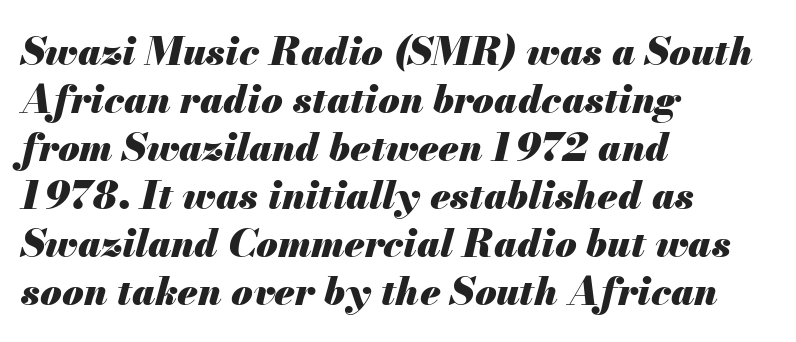
Summary of weight: heavy, a full bold. Rule under the text: the space is simply empty. The glyphs look as if they've been sheared to an angle. Typeset ragged right — the left edge is the straight one.
